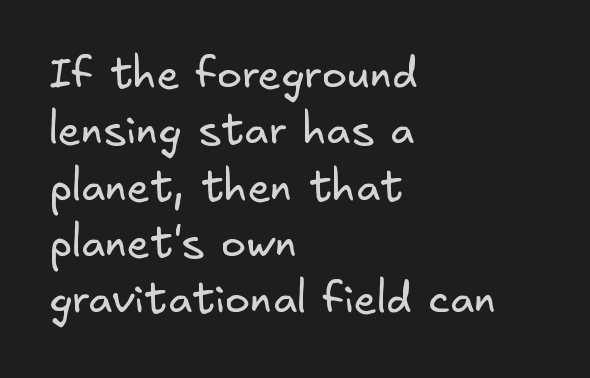
Q: Is the text bold? A: No.
Q: Is the typeface a serif or a sans-serif typeface? A: Sans-serif.
Q: Is the text underlined? A: No.
Q: How is the paragraph aligned? A: Left-aligned.
Q: Is the spacing between letters normal or unusually wide? A: Normal.
Q: Is the spacing between lines tight, normal or loose? A: Normal.
Q: Width (condensed, normal, or wide)? A: Normal.
Q: Stroke contrast? A: Low.
Q: x-height? A: Small.
